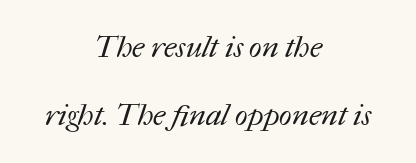
{"bold": "no", "weight": "regular", "width": "normal", "stroke_contrast": "medium", "x_height": "medium", "monospaced": "no", "underline": "no", "align": "center", "line_spacing": "loose", "line_spacing_ratio": 2.28, "letter_spacing": "normal", "letter_spacing_em": 0.0, "glyph_px": 30}
